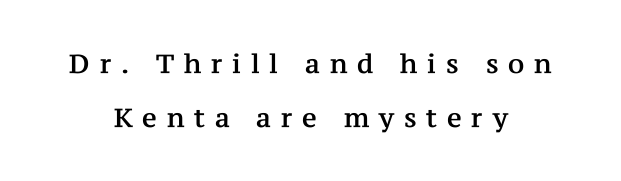
The image shows 26 px text type, upright; set centered, loose line spacing (2.08x), unusually wide letter spacing (+0.38 em), not underlined.
